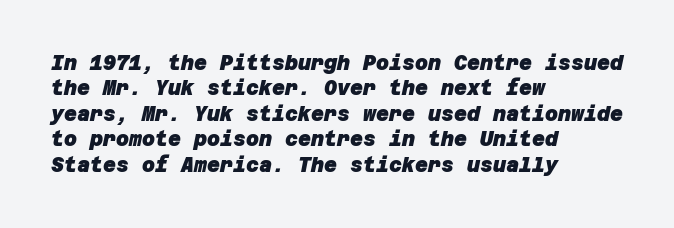
Inter-character spacing is left at the font's built-in metrics. How would I describe the line gaps? Plain and ordinary. The glyphs have the mass of a bold cut. The words here are not underlined.
